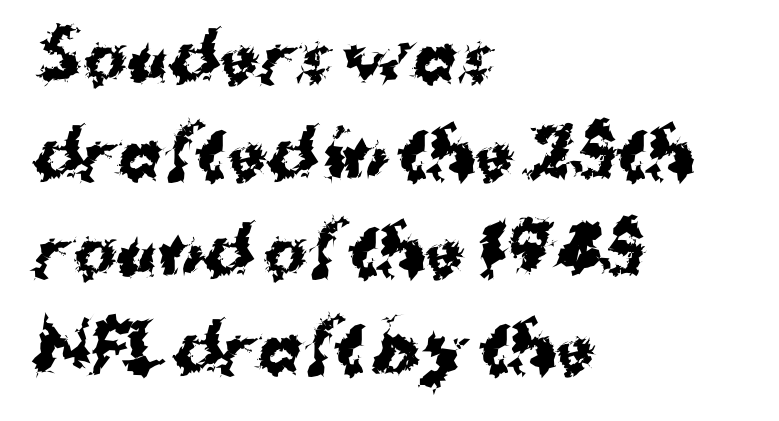
The letters advance in unequal steps, a hallmark of proportional type. Stroke terminals: plain, sans-serif. The characters look thick and weighty, a clear bold. The horizontal fit of the characters is conventional and even.
